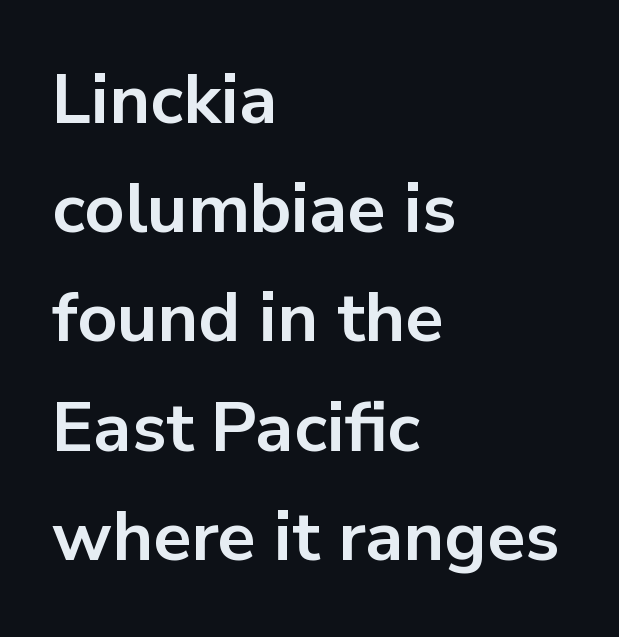
Q: Is the text bold? A: Yes.
Q: Is the text italic (slanted)? A: No, it is upright.
Q: Is the typeface a serif or a sans-serif typeface? A: Sans-serif.
Q: Is the text underlined? A: No.
Q: How is the paragraph aligned? A: Left-aligned.
Q: Is the spacing between letters normal or unusually wide? A: Normal.
Q: Is the spacing between lines tight, normal or loose? A: Normal.
Q: Width (condensed, normal, or wide)? A: Normal.
Q: Stroke contrast? A: Low.
Q: x-height? A: Medium.
Q: Monospaced? A: No.
